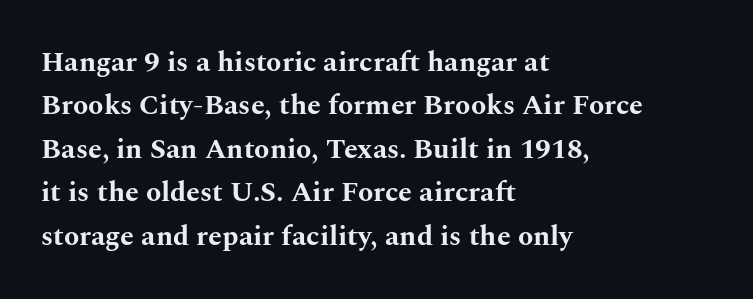
Q: Is the text bold? A: Yes.
Q: Is the text italic (slanted)? A: No, it is upright.
Q: Is the typeface a serif or a sans-serif typeface? A: Serif.
Q: Is the text underlined? A: No.
Q: How is the paragraph aligned? A: Left-aligned.
Q: Is the spacing between letters normal or unusually wide? A: Normal.
Q: Is the spacing between lines tight, normal or loose? A: Normal.
Q: Width (condensed, normal, or wide)? A: Wide.
Q: Stroke contrast? A: Medium.
Q: x-height? A: Medium.
Q: Monospaced? A: No.
